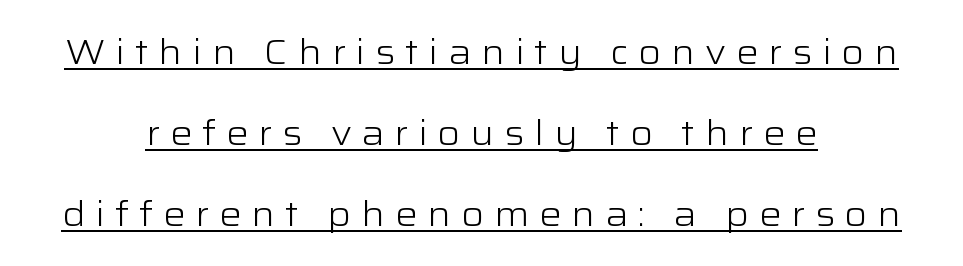
The image shows 35 px light, wide sans-serif type, upright; set centered, loose line spacing (2.31x), unusually wide letter spacing (+0.28 em), underlined; low stroke contrast and a medium x-height.
